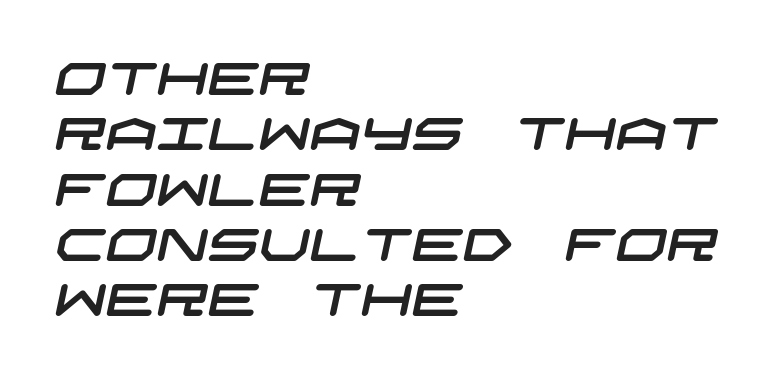
{"serif": "no", "width": "wide", "stroke_contrast": "low", "x_height": "large", "underline": "no", "align": "left", "line_spacing_ratio": 1.23, "letter_spacing": "normal", "letter_spacing_em": 0.0, "glyph_px": 45}
